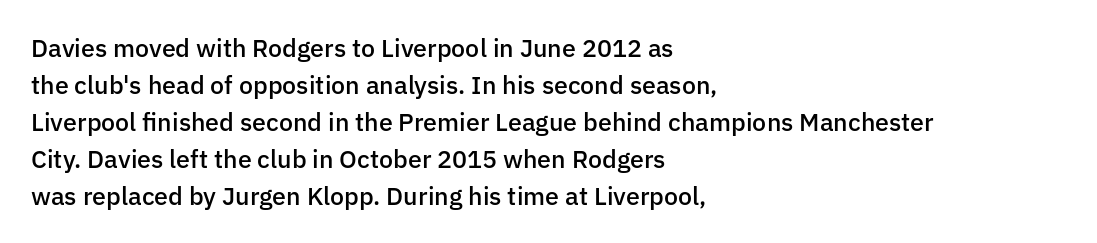
{"italic": "no", "bold": "semi", "underline": "no", "align": "left", "line_spacing": "normal", "line_spacing_ratio": 1.48, "letter_spacing": "normal", "letter_spacing_em": 0.0, "glyph_px": 25}
